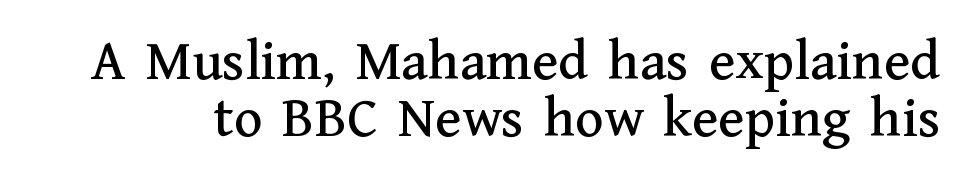
The image shows 59 px serif type, upright; set tight line spacing (0.96x), normal letter spacing, not underlined; medium stroke contrast and a medium x-height.
